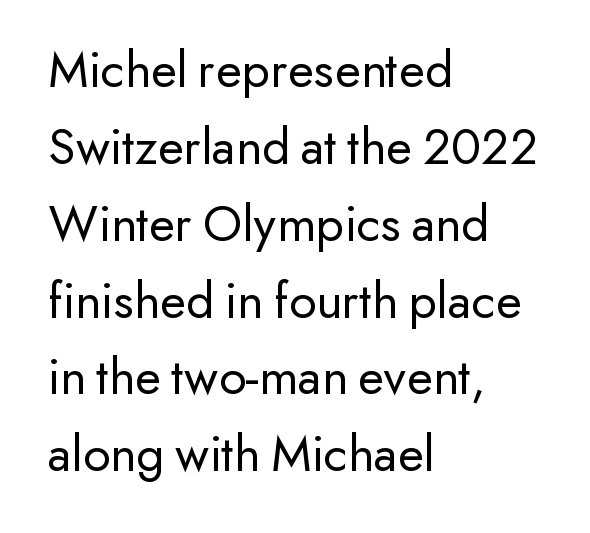
{"serif": "no", "italic": "no", "bold": "no", "weight": "regular", "width": "normal", "stroke_contrast": "low", "x_height": "small", "monospaced": "no", "underline": "no", "align": "left", "line_spacing": "normal", "line_spacing_ratio": 1.45, "letter_spacing": "normal", "letter_spacing_em": 0.0, "glyph_px": 53}
